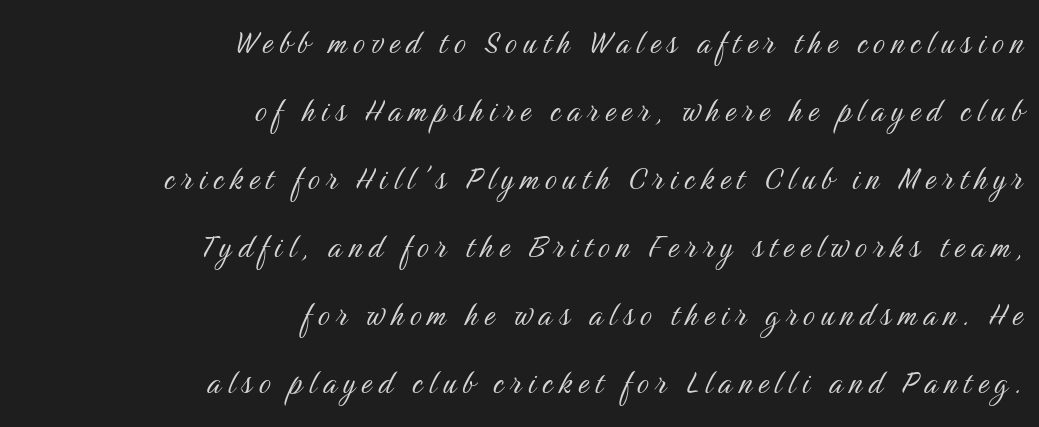
Q: Is the text bold? A: No.
Q: Is the text italic (slanted)? A: Yes.
Q: Is the typeface a serif or a sans-serif typeface? A: Sans-serif.
Q: Is the text underlined? A: No.
Q: How is the paragraph aligned? A: Right-aligned.
Q: Width (condensed, normal, or wide)? A: Condensed.
Q: Stroke contrast? A: Medium.
Q: x-height? A: Medium.
Q: Monospaced? A: No.
